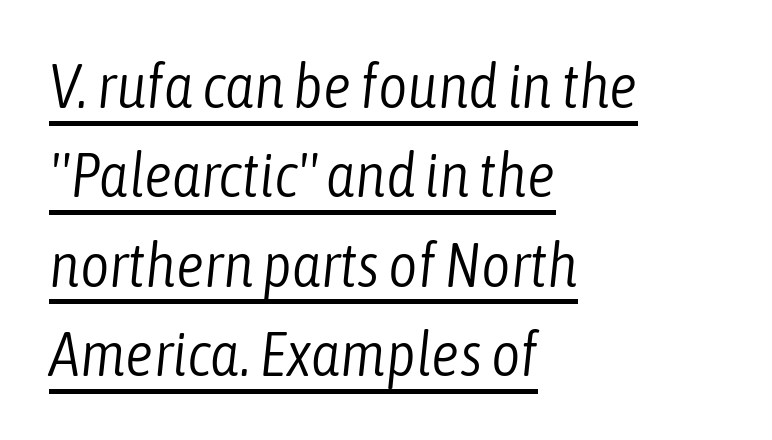
Q: Is the text bold? A: No.
Q: Is the text italic (slanted)? A: Yes, it leans right by about 6 degrees.
Q: Is the text underlined? A: Yes.
Q: How is the paragraph aligned? A: Left-aligned.
Q: Is the spacing between letters normal or unusually wide? A: Normal.
Q: Is the spacing between lines tight, normal or loose? A: Normal.
Q: Width (condensed, normal, or wide)? A: Condensed.
Q: Stroke contrast? A: Low.
Q: x-height? A: Medium.
Q: Monospaced? A: No.
